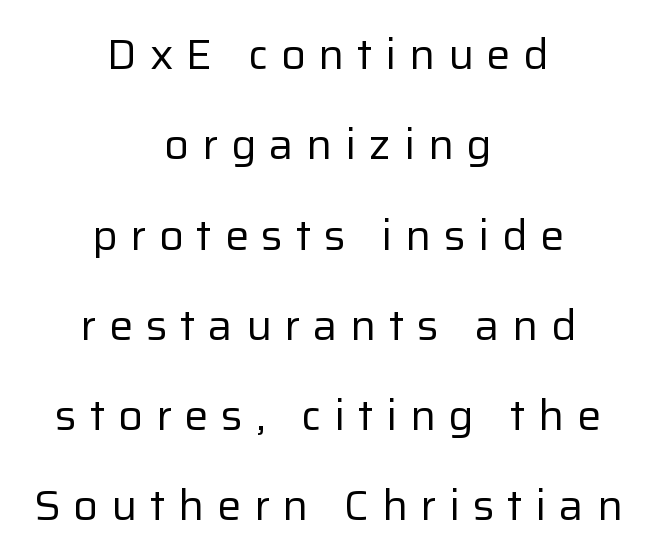
Q: Is the text bold? A: No.
Q: Is the text italic (slanted)? A: No, it is upright.
Q: Is the typeface a serif or a sans-serif typeface? A: Sans-serif.
Q: Is the text underlined? A: No.
Q: How is the paragraph aligned? A: Centered.
Q: Is the spacing between letters normal or unusually wide? A: Unusually wide.
Q: Is the spacing between lines tight, normal or loose? A: Loose.
Q: Width (condensed, normal, or wide)? A: Normal.
Q: Stroke contrast? A: Low.
Q: x-height? A: Medium.
Q: Monospaced? A: No.
